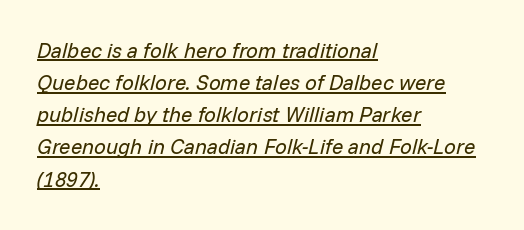
Q: Is the text bold? A: No.
Q: Is the text italic (slanted)? A: Yes, it leans right by about 14 degrees.
Q: Is the text underlined? A: Yes.
Q: How is the paragraph aligned? A: Left-aligned.
Q: Is the spacing between letters normal or unusually wide? A: Normal.
Q: Is the spacing between lines tight, normal or loose? A: Normal.
